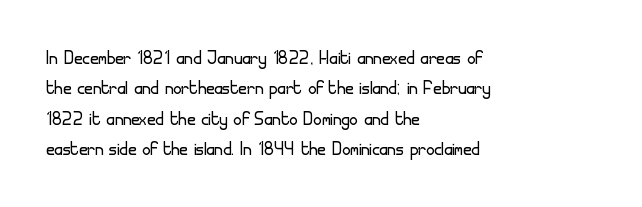
The image shows 23 px text type, upright; set left-aligned, normal line spacing (1.32x), normal letter spacing, not underlined.
